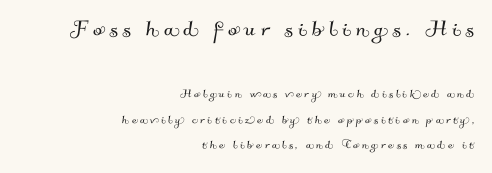
Lines of text with bare space underneath. Line ends are locked; line starts wander. The more generous point size was reserved for the upper chunk.
